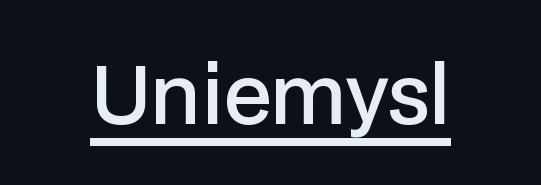
Q: Is the text bold? A: Semi-bold.
Q: Is the text italic (slanted)? A: No, it is upright.
Q: Is the typeface a serif or a sans-serif typeface? A: Sans-serif.
Q: Is the text underlined? A: Yes.
Q: Is the spacing between letters normal or unusually wide? A: Normal.
Q: Width (condensed, normal, or wide)? A: Normal.
Q: Stroke contrast? A: Low.
Q: x-height? A: Medium.
Q: Monospaced? A: No.
